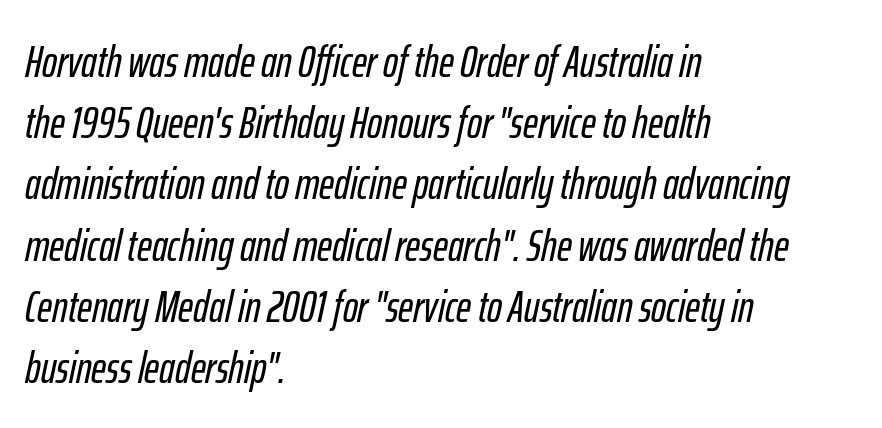
The image shows 45 px condensed type, italic (leaning right); set left-aligned, normal line spacing (1.36x), normal letter spacing, not underlined; low stroke contrast and a medium x-height.
